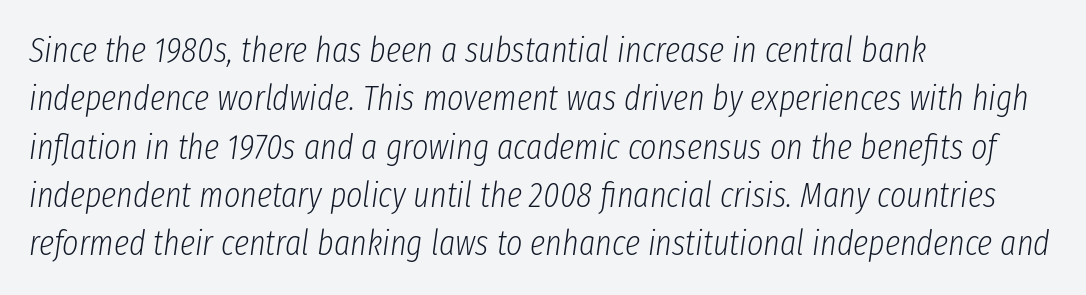
{"italic": "yes", "lean": "right", "slant_degrees": 8, "bold": "no", "weight": "light", "width": "condensed", "stroke_contrast": "low", "x_height": "medium", "monospaced": "no", "underline": "no", "align": "left", "line_spacing": "normal", "line_spacing_ratio": 1.38, "letter_spacing": "normal", "letter_spacing_em": 0.0, "glyph_px": 35}
